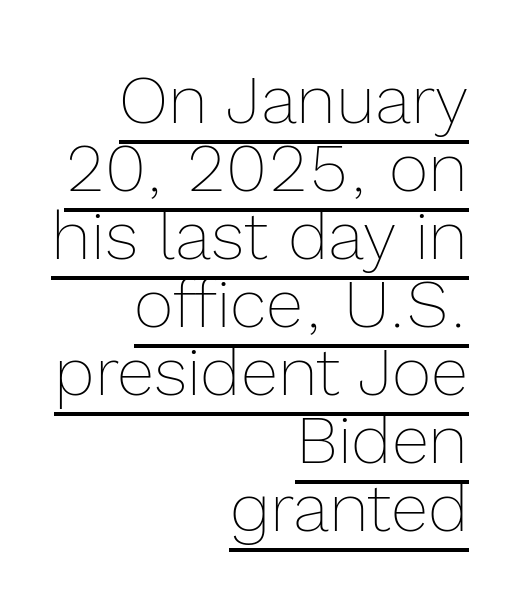
Weight: in the light-to-regular range. The letters advance in unequal steps, a hallmark of proportional type. Which margin do the lines hug? The right one — the left edge is uneven. The block of text is dense from top to bottom, with scant space between rows. The gaps between neighbouring characters are ordinary and unremarkable.
